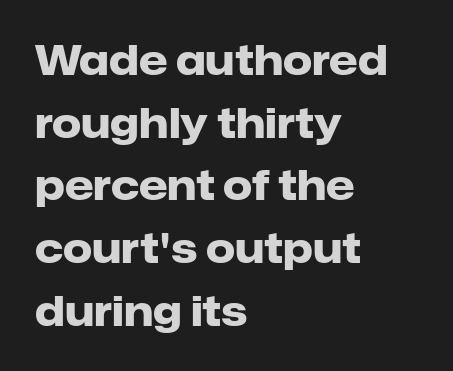
Q: Is the text bold? A: Yes.
Q: Is the text italic (slanted)? A: No, it is upright.
Q: Is the typeface a serif or a sans-serif typeface? A: Sans-serif.
Q: Is the text underlined? A: No.
Q: How is the paragraph aligned? A: Left-aligned.
Q: Is the spacing between letters normal or unusually wide? A: Normal.
Q: Is the spacing between lines tight, normal or loose? A: Normal.
Q: Width (condensed, normal, or wide)? A: Normal.
Q: Stroke contrast? A: Low.
Q: x-height? A: Medium.
Q: Monospaced? A: No.
